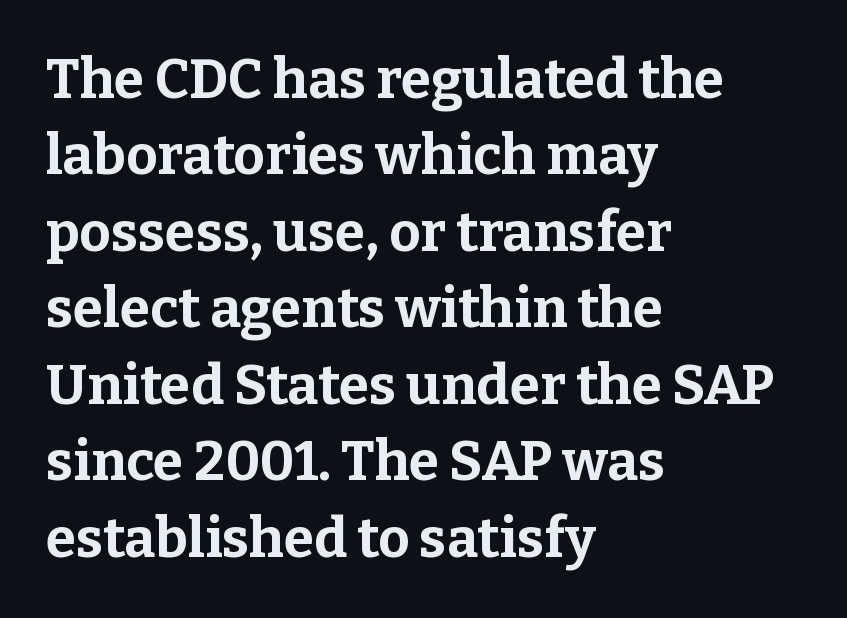
Q: Is the text bold? A: Yes.
Q: Is the text italic (slanted)? A: No, it is upright.
Q: Is the typeface a serif or a sans-serif typeface? A: Serif.
Q: Is the text underlined? A: No.
Q: How is the paragraph aligned? A: Left-aligned.
Q: Is the spacing between letters normal or unusually wide? A: Normal.
Q: Is the spacing between lines tight, normal or loose? A: Normal.
Q: Width (condensed, normal, or wide)? A: Normal.
Q: Stroke contrast? A: Low.
Q: x-height? A: Medium.
Q: Monospaced? A: No.
